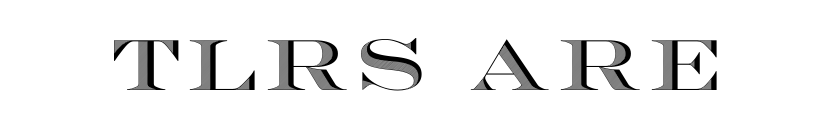
The image shows 71 px wide type, upright; set not underlined; a large x-height.
